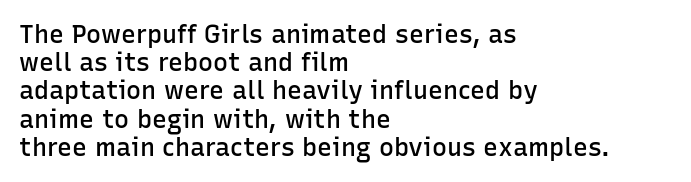
{"italic": "no", "bold": "semi", "underline": "no", "align": "left", "line_spacing": "tight", "line_spacing_ratio": 1.13, "letter_spacing": "normal", "letter_spacing_em": 0.0, "glyph_px": 25}
